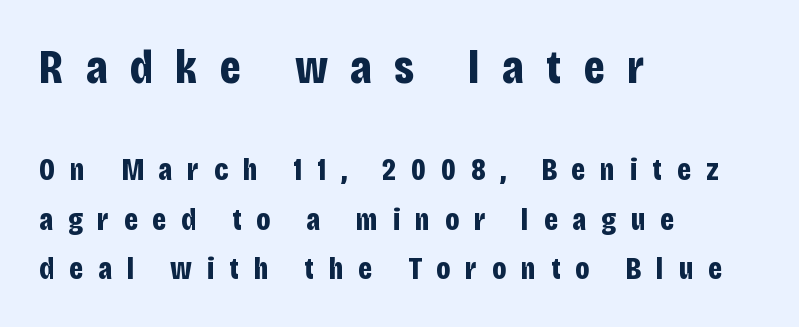
{"serif": "no", "italic": "no", "bold": "yes", "weight": "bold", "width": "condensed", "stroke_contrast": "low", "x_height": "large", "monospaced": "no", "underline": "no", "align": "left", "line_spacing": "normal", "line_spacing_ratio": 1.59, "letter_spacing": "wide", "letter_spacing_em": 0.48, "larger_block": "first", "size_ratio": 1.52, "glyph_px": 47}
